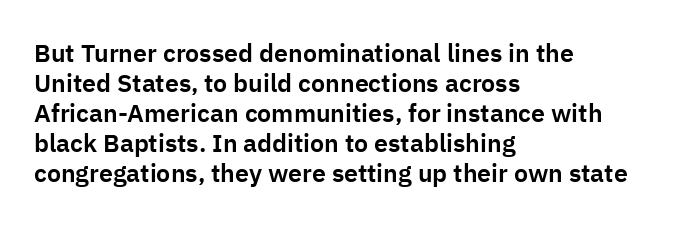
Italic? Not at all — the glyphs are vertical. Only glyphs here, with clear space below each row. Does the copy run flush right? No — it runs flush left. The letters sit at their default tracking, neither squeezed nor spread.
